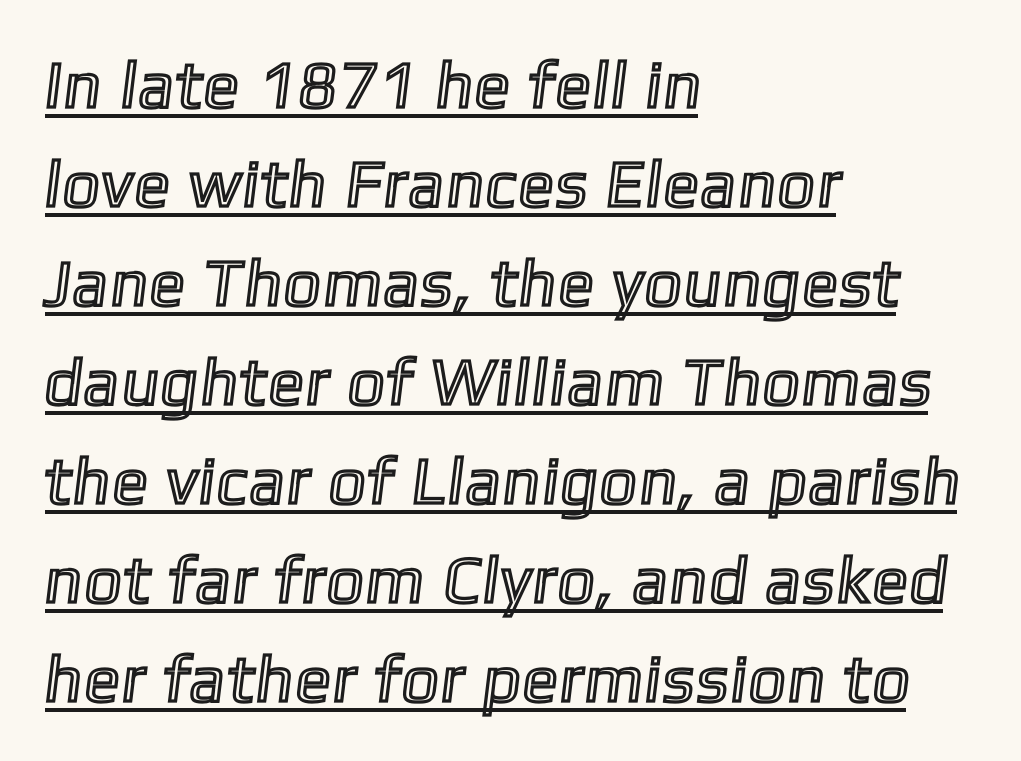
Q: Is the text underlined? A: Yes.
Q: How is the paragraph aligned? A: Left-aligned.
Q: Is the spacing between lines tight, normal or loose? A: Normal.
Q: Width (condensed, normal, or wide)? A: Condensed.
Q: x-height? A: Medium.
Q: Monospaced? A: No.
